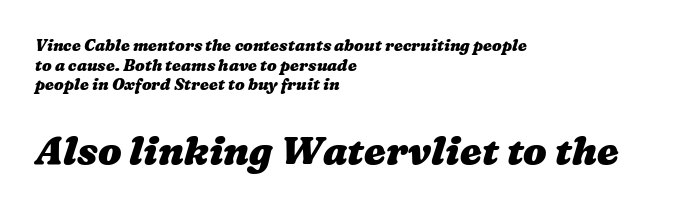
Q: Is the text bold? A: Yes.
Q: Is the text underlined? A: No.
Q: How is the paragraph aligned? A: Left-aligned.
Q: Is the spacing between letters normal or unusually wide? A: Normal.
Q: Which block of text is set in a larger size, the first (top) or the second (bottom)? A: The second (bottom) one.
Q: Width (condensed, normal, or wide)? A: Wide.
Q: Stroke contrast? A: Medium.
Q: x-height? A: Medium.
Q: Monospaced? A: No.
